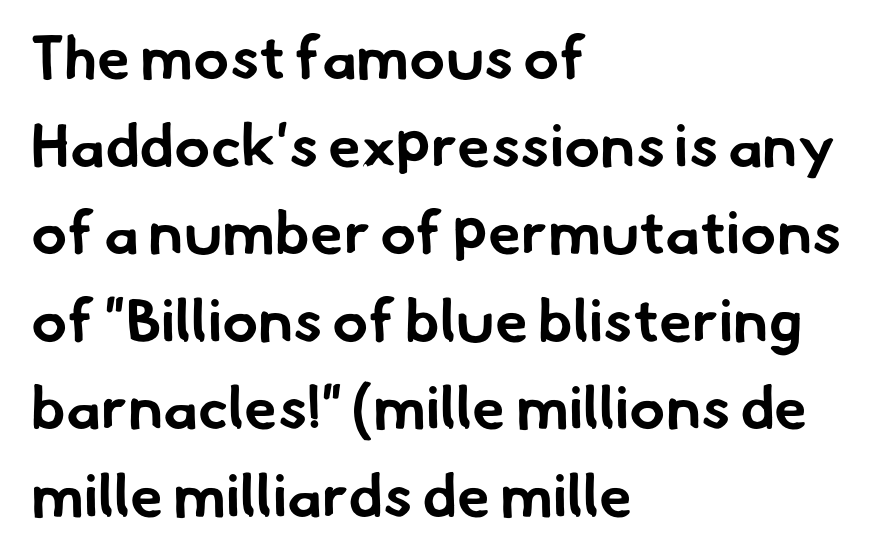
If you measured baseline to baseline, you'd find a middling distance. Thick stems and heavy bowls — unmistakably bold. Each letter keeps its own natural width here, so spacing adapts to shape. Honestly, there is no underline to notice here at all.
